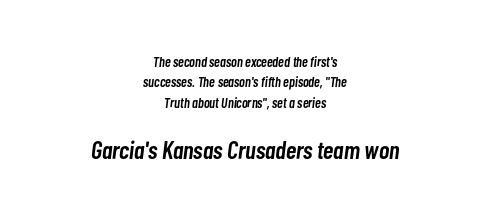
The image shows 25 px text type, italic (leaning right); set centered, normal line spacing (1.46x), normal letter spacing, not underlined; the second (bottom) block is 1.79x larger.
